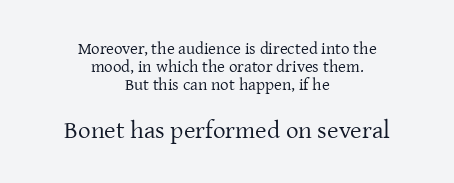
Q: Is the text bold? A: No.
Q: Is the text italic (slanted)? A: No, it is upright.
Q: Is the text underlined? A: No.
Q: How is the paragraph aligned? A: Centered.
Q: Is the spacing between letters normal or unusually wide? A: Normal.
Q: Is the spacing between lines tight, normal or loose? A: Tight.
Q: Which block of text is set in a larger size, the first (top) or the second (bottom)? A: The second (bottom) one.
